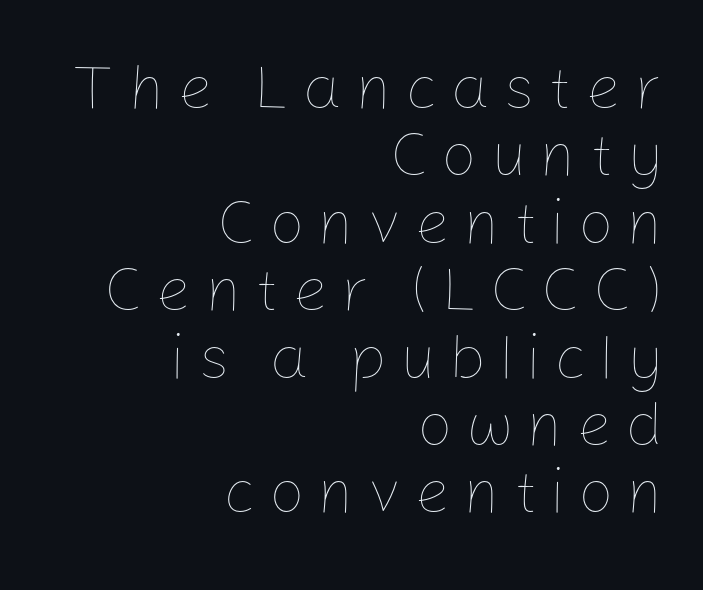
The image shows 63 px thin type, upright; set right-aligned, tight line spacing (1.07x), unusually wide letter spacing (+0.2 em), not underlined; low stroke contrast and a medium x-height.
